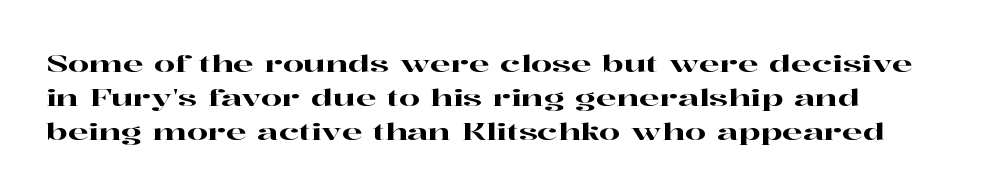
Letters rest on an invisible, unmarked baseline. Whoever set this chose a conventional vertical rhythm. Nope, not italic — everything's standing straight. In terms of letterspacing, this is plain default setting.
